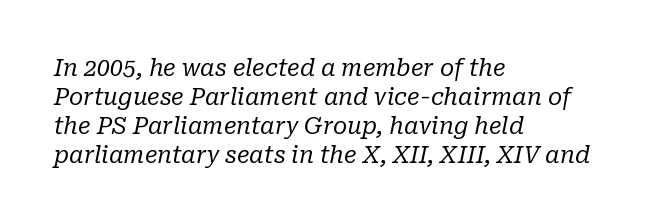
The image shows 23 px text type, italic (leaning right); set left-aligned, normal line spacing (1.26x), normal letter spacing, not underlined.
